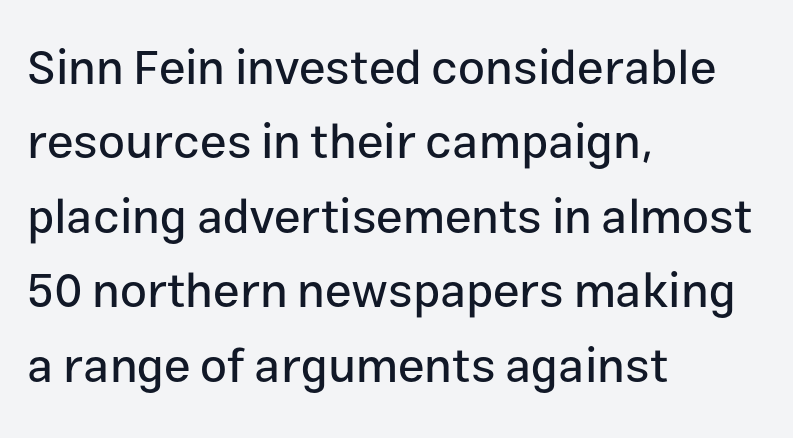
The image shows 48 px sans-serif type, upright; set left-aligned, normal line spacing (1.55x), normal letter spacing, not underlined; low stroke contrast and a medium x-height.
